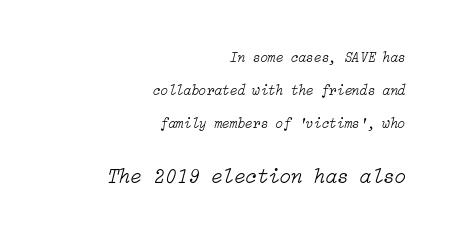
The font's italic variant was chosen for this text. Rows of type keep a wide berth in the vertical direction. If you squint, the bottom block still reads clearly — it's the larger of the two. The rag falls on the left side of this text block. The letters sit at their default tracking, neither squeezed nor spread. Nobody drew a line under any word here.
